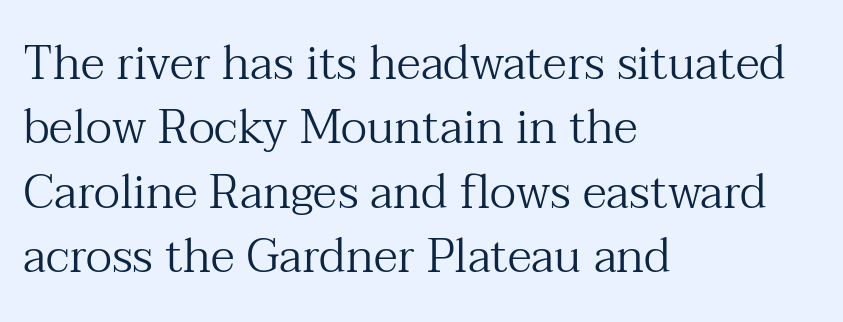
The letters stand straight up with perfectly vertical stems. Decoration check: the copy has no underline. These lines sit exactly where default settings would place them. Line beginnings align vertically; line endings do not. Spacing verdict: proportional, widths tailored to each character.
